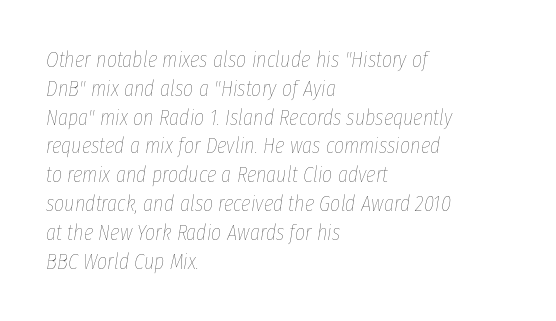
Q: Is the text bold? A: No.
Q: Is the text italic (slanted)? A: Yes, it leans right by about 8 degrees.
Q: Is the text underlined? A: No.
Q: How is the paragraph aligned? A: Left-aligned.
Q: Is the spacing between letters normal or unusually wide? A: Normal.
Q: Is the spacing between lines tight, normal or loose? A: Normal.
